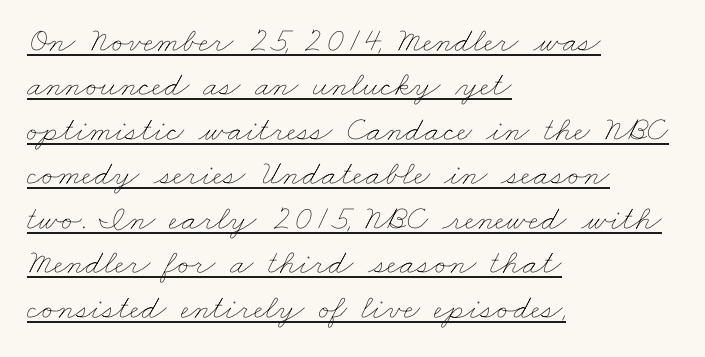
{"bold": "no", "weight": "thin", "width": "wide", "stroke_contrast": "low", "x_height": "small", "monospaced": "no", "underline": "yes", "align": "left", "line_spacing": "normal", "line_spacing_ratio": 1.27, "letter_spacing": "normal", "letter_spacing_em": 0.0, "glyph_px": 35}
